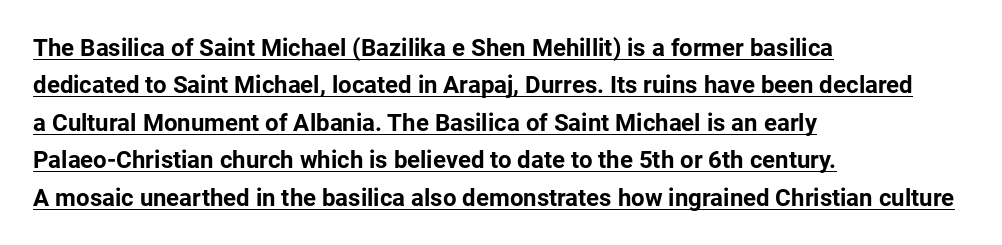
Look at the tracking — it's just the regular setting, nothing added. Every row of glyphs begins at an identical x-position on the left. Plenty of ink on the page — the face is bold. Summary of vertical rhythm: regular, with standard interline spacing.
